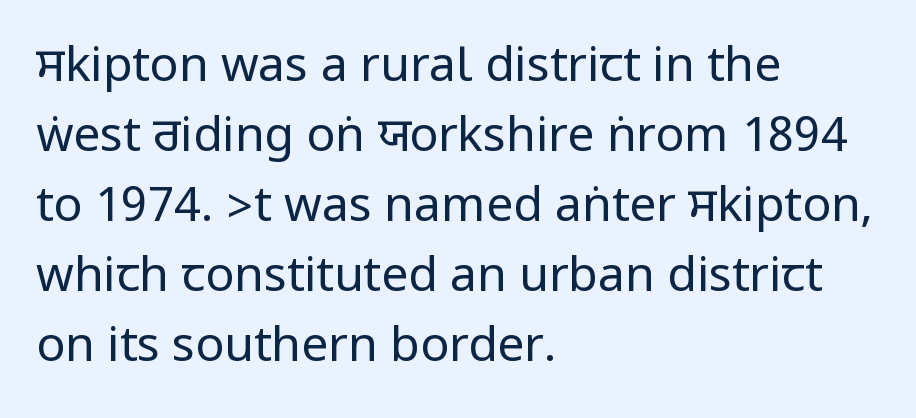
Q: Is the text bold? A: No.
Q: Is the text italic (slanted)? A: No, it is upright.
Q: Is the typeface a serif or a sans-serif typeface? A: Sans-serif.
Q: Is the text underlined? A: No.
Q: How is the paragraph aligned? A: Left-aligned.
Q: Is the spacing between letters normal or unusually wide? A: Normal.
Q: Is the spacing between lines tight, normal or loose? A: Normal.
Q: Width (condensed, normal, or wide)? A: Condensed.
Q: Stroke contrast? A: Low.
